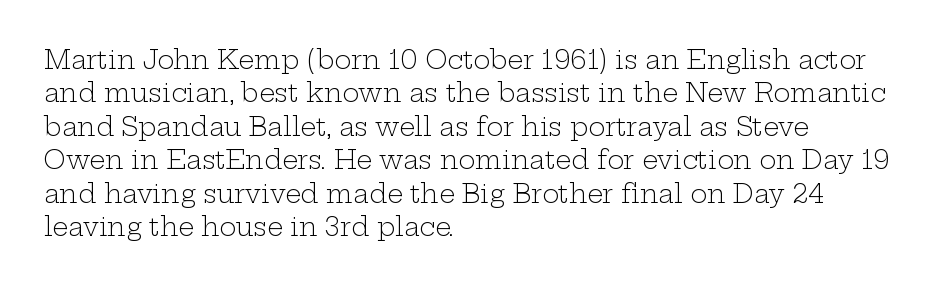
The image shows 25 px text type, upright; set left-aligned, normal line spacing (1.34x), normal letter spacing, not underlined.
